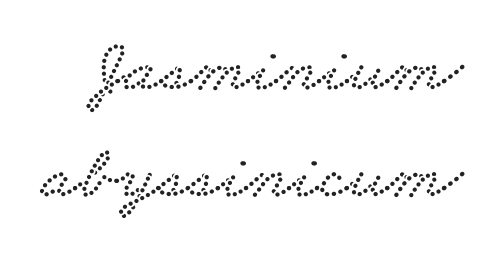
The image shows 77 px wide serif type; set normal line spacing (1.39x), normal letter spacing, not underlined; low stroke contrast and a small x-height.
